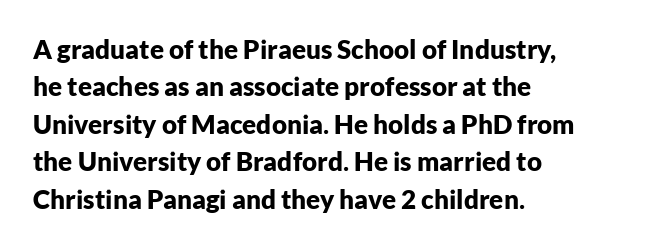
Q: Is the text bold? A: Yes.
Q: Is the text italic (slanted)? A: No, it is upright.
Q: Is the text underlined? A: No.
Q: How is the paragraph aligned? A: Left-aligned.
Q: Is the spacing between letters normal or unusually wide? A: Normal.
Q: Is the spacing between lines tight, normal or loose? A: Normal.
